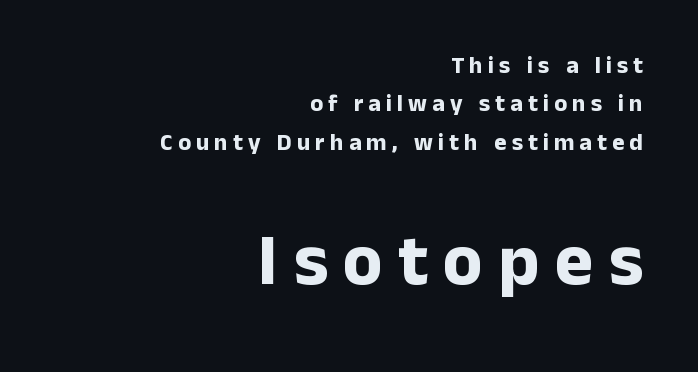
Q: Is the text bold? A: Yes.
Q: Is the text italic (slanted)? A: No, it is upright.
Q: Is the typeface a serif or a sans-serif typeface? A: Sans-serif.
Q: Is the text underlined? A: No.
Q: How is the paragraph aligned? A: Right-aligned.
Q: Is the spacing between letters normal or unusually wide? A: Unusually wide.
Q: Is the spacing between lines tight, normal or loose? A: Normal.
Q: Which block of text is set in a larger size, the first (top) or the second (bottom)? A: The second (bottom) one.
Q: Width (condensed, normal, or wide)? A: Normal.
Q: Stroke contrast? A: Low.
Q: x-height? A: Medium.
Q: Monospaced? A: No.
